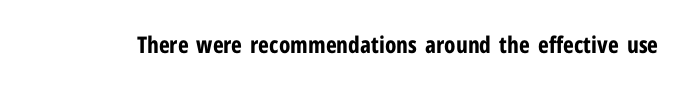
The image shows 23 px bold type, upright; set normal letter spacing, not underlined.
